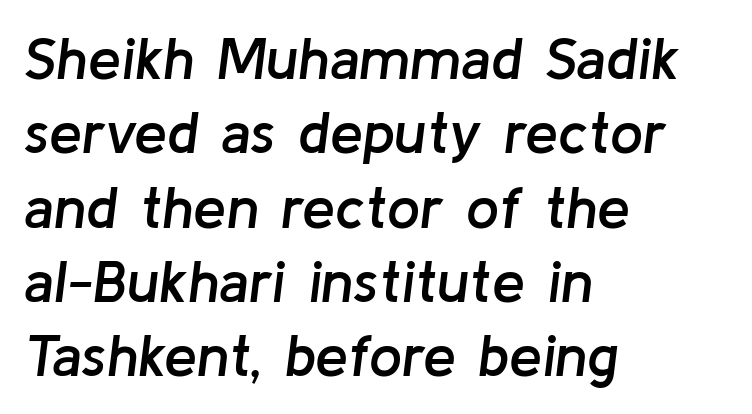
The image shows 59 px semibold type, italic (leaning right); set left-aligned, normal line spacing (1.26x), normal letter spacing, not underlined; low stroke contrast and a medium x-height.
